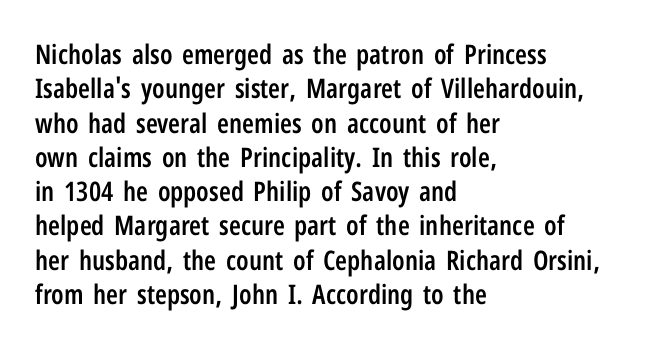
The image shows 27 px text type, upright; set left-aligned, normal line spacing (1.27x), normal letter spacing, not underlined.
